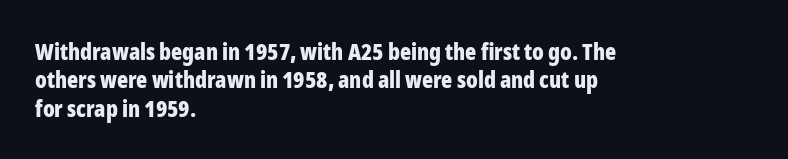
{"italic": "no", "bold": "yes", "underline": "no", "align": "left", "line_spacing_ratio": 1.23, "letter_spacing": "normal", "letter_spacing_em": 0.0, "glyph_px": 23}
